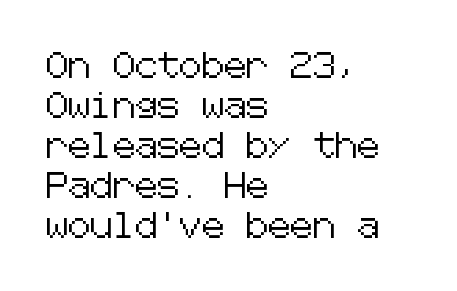
Q: Is the text italic (slanted)? A: No, it is upright.
Q: Is the text underlined? A: No.
Q: How is the paragraph aligned? A: Left-aligned.
Q: Is the spacing between letters normal or unusually wide? A: Normal.
Q: Is the spacing between lines tight, normal or loose? A: Normal.
